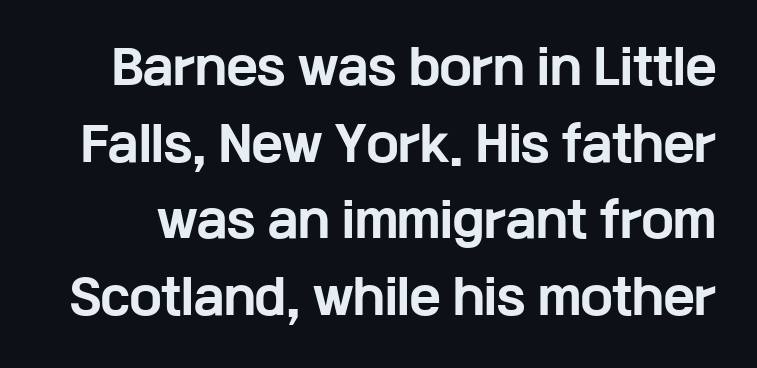
Q: Is the text bold? A: Yes.
Q: Is the text italic (slanted)? A: No, it is upright.
Q: Is the typeface a serif or a sans-serif typeface? A: Sans-serif.
Q: Is the text underlined? A: No.
Q: Is the spacing between letters normal or unusually wide? A: Normal.
Q: Is the spacing between lines tight, normal or loose? A: Normal.
Q: Width (condensed, normal, or wide)? A: Wide.
Q: Stroke contrast? A: Low.
Q: x-height? A: Medium.
Q: Monospaced? A: No.
